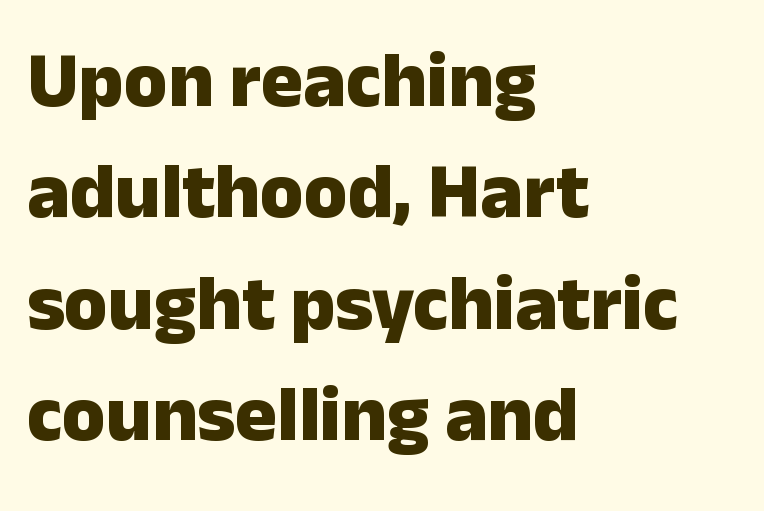
Q: Is the text bold? A: Yes.
Q: Is the text italic (slanted)? A: No, it is upright.
Q: Is the typeface a serif or a sans-serif typeface? A: Sans-serif.
Q: Is the text underlined? A: No.
Q: How is the paragraph aligned? A: Left-aligned.
Q: Is the spacing between letters normal or unusually wide? A: Normal.
Q: Is the spacing between lines tight, normal or loose? A: Normal.
Q: Width (condensed, normal, or wide)? A: Normal.
Q: Stroke contrast? A: Low.
Q: x-height? A: Medium.
Q: Monospaced? A: No.
